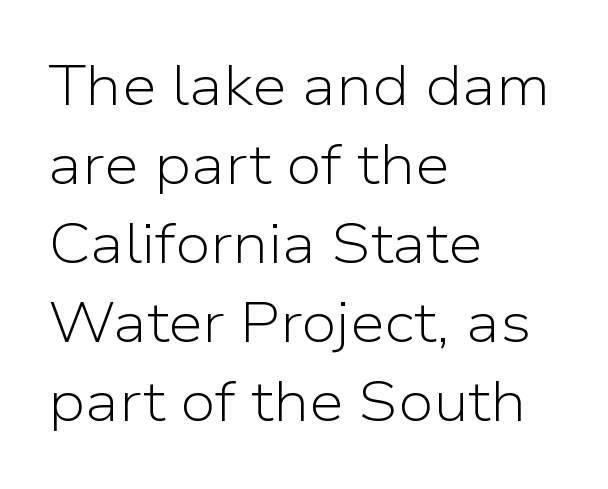
Q: Is the text bold? A: No.
Q: Is the text italic (slanted)? A: No, it is upright.
Q: Is the typeface a serif or a sans-serif typeface? A: Sans-serif.
Q: Is the text underlined? A: No.
Q: How is the paragraph aligned? A: Left-aligned.
Q: Is the spacing between letters normal or unusually wide? A: Normal.
Q: Is the spacing between lines tight, normal or loose? A: Normal.
Q: Width (condensed, normal, or wide)? A: Normal.
Q: Stroke contrast? A: Low.
Q: x-height? A: Medium.
Q: Monospaced? A: No.
